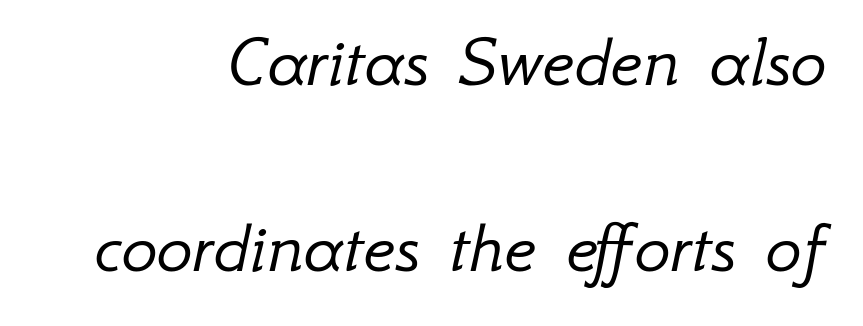
{"italic": "yes", "lean": "right", "slant_degrees": 12, "bold": "no", "weight": "light", "width": "normal", "stroke_contrast": "low", "x_height": "small", "monospaced": "no", "underline": "no", "align": "right", "line_spacing": "loose", "line_spacing_ratio": 2.45, "letter_spacing": "normal", "letter_spacing_em": 0.0, "glyph_px": 76}
